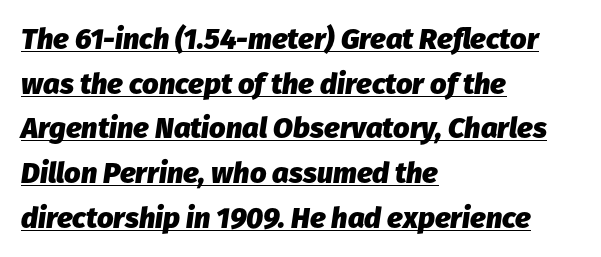
The image shows 29 px heavy type, italic (leaning right); set left-aligned, normal line spacing (1.54x), normal letter spacing, underlined; low stroke contrast and a medium x-height.
